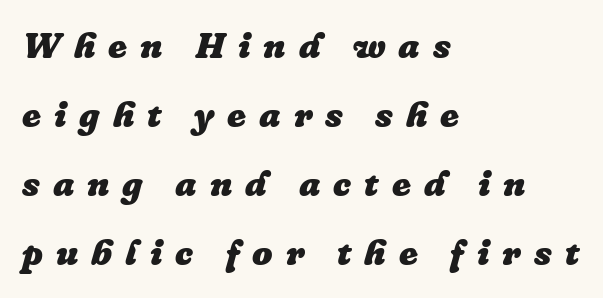
Q: Is the text bold? A: Yes.
Q: Is the text italic (slanted)? A: Yes, it leans right by about 16 degrees.
Q: Is the text underlined? A: No.
Q: How is the paragraph aligned? A: Left-aligned.
Q: Is the spacing between letters normal or unusually wide? A: Unusually wide.
Q: Is the spacing between lines tight, normal or loose? A: Loose.
Q: Width (condensed, normal, or wide)? A: Normal.
Q: Stroke contrast? A: Low.
Q: x-height? A: Medium.
Q: Monospaced? A: No.
